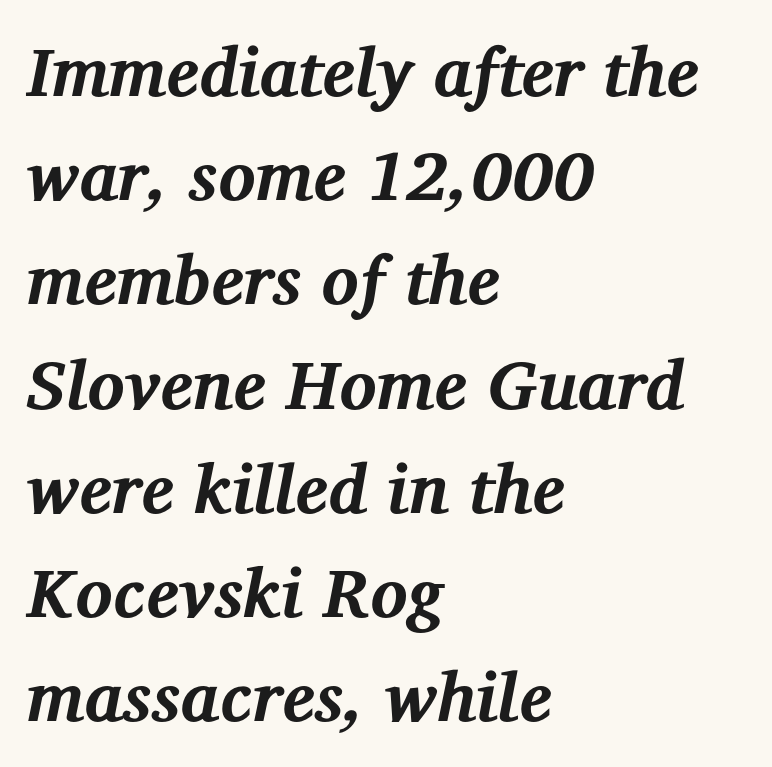
Are there feet on the stems? There are — it's a serif. The lines are quadded left. Underlining? Definitely not there. In terms of posture, this sample is oblique. Do the characters align in a grid? No, the font is proportional.
